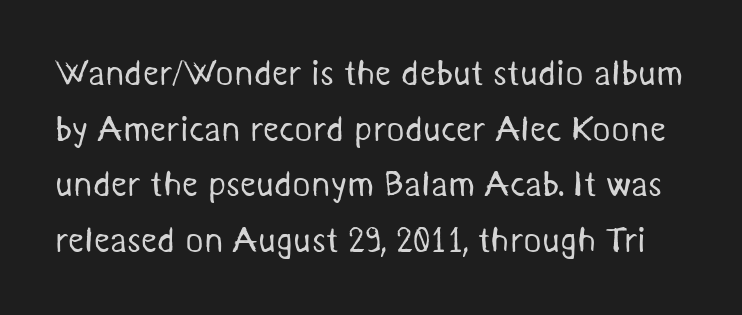
Q: Is the text bold? A: No.
Q: Is the typeface a serif or a sans-serif typeface? A: Sans-serif.
Q: Is the text underlined? A: No.
Q: Is the spacing between letters normal or unusually wide? A: Normal.
Q: Is the spacing between lines tight, normal or loose? A: Normal.
Q: Width (condensed, normal, or wide)? A: Normal.
Q: Stroke contrast? A: Medium.
Q: x-height? A: Medium.
Q: Monospaced? A: No.
